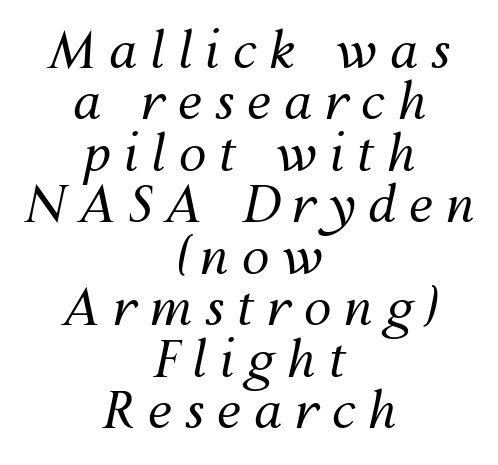
The image shows 50 px regular-weight type, italic (leaning right); set centered, tight line spacing (1.03x), unusually wide letter spacing (+0.25 em), not underlined; medium stroke contrast and a medium x-height.
